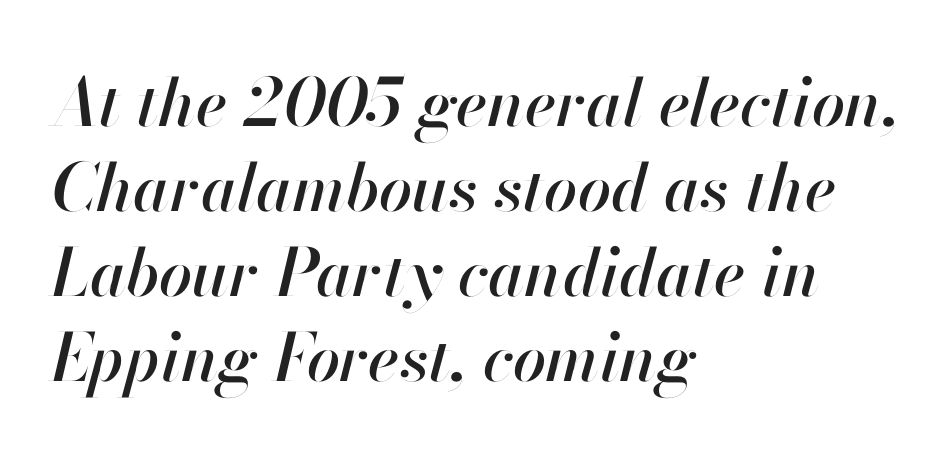
The image shows 66 px text type, italic (leaning right); set left-aligned, normal line spacing (1.29x), normal letter spacing, not underlined; high stroke contrast and a small x-height.
